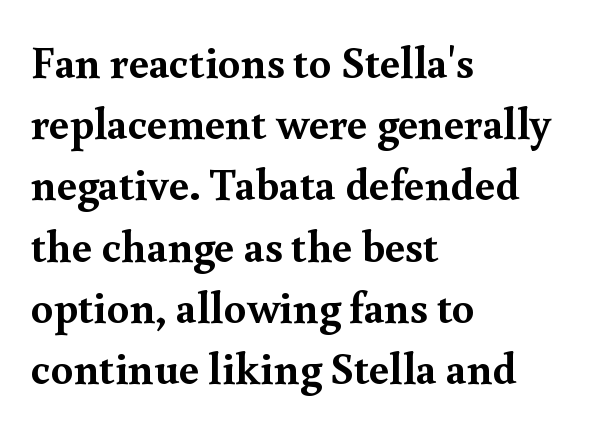
{"serif": "yes", "italic": "no", "bold": "yes", "weight": "semibold", "width": "normal", "x_height": "small", "monospaced": "no", "underline": "no", "align": "left", "line_spacing": "normal", "line_spacing_ratio": 1.36, "letter_spacing": "normal", "letter_spacing_em": 0.0, "glyph_px": 45}
